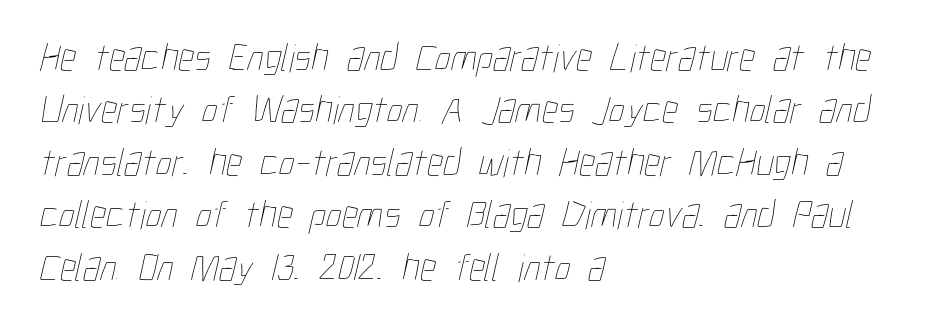
Q: Is the text bold? A: No.
Q: Is the text underlined? A: No.
Q: How is the paragraph aligned? A: Left-aligned.
Q: Is the spacing between letters normal or unusually wide? A: Normal.
Q: Is the spacing between lines tight, normal or loose? A: Normal.
Q: Width (condensed, normal, or wide)? A: Condensed.
Q: Stroke contrast? A: Low.
Q: x-height? A: Medium.
Q: Monospaced? A: No.
